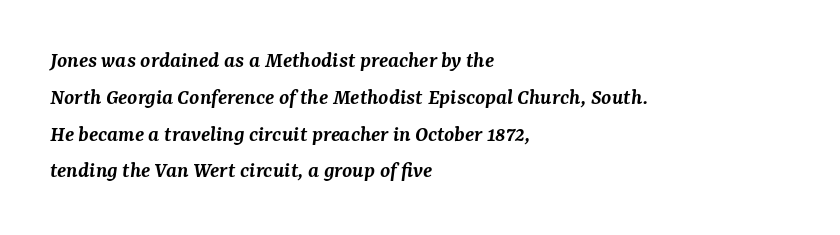
Q: Is the text bold? A: Semi-bold.
Q: Is the text italic (slanted)? A: Yes, it leans right by about 7 degrees.
Q: Is the text underlined? A: No.
Q: How is the paragraph aligned? A: Left-aligned.
Q: Is the spacing between letters normal or unusually wide? A: Normal.
Q: Is the spacing between lines tight, normal or loose? A: Normal.
